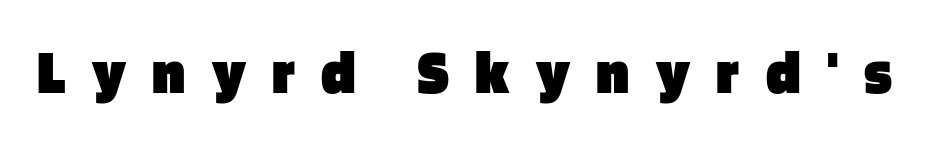
Q: Is the text bold? A: Yes.
Q: Is the text italic (slanted)? A: No, it is upright.
Q: Is the typeface a serif or a sans-serif typeface? A: Sans-serif.
Q: Is the text underlined? A: No.
Q: Is the spacing between letters normal or unusually wide? A: Unusually wide.
Q: Width (condensed, normal, or wide)? A: Normal.
Q: Stroke contrast? A: Low.
Q: x-height? A: Large.
Q: Monospaced? A: No.
